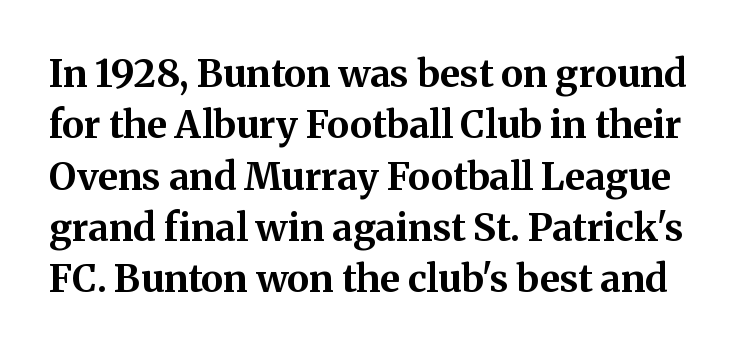
Glance below the letters and you will spot only blank space. The rendering uses a moderate line-height, typical for paragraphs. This is the regular roman posture of the typeface. Standard letterfit; no display-style spreading of the glyphs.
